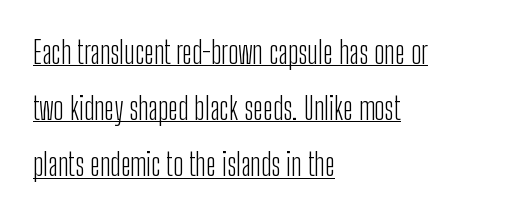
The rendering uses natural spacing where letterforms have individual widths. Students, observe the line beneath the letters — that is underlining. Regarding serifs, this sample does without them. How are the letters spaced? Ordinarily, with no added tracking.
